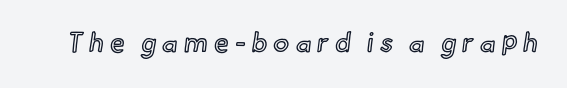
Q: Is the text italic (slanted)? A: Yes.
Q: Is the text underlined? A: No.
Q: Is the spacing between letters normal or unusually wide? A: Unusually wide.
